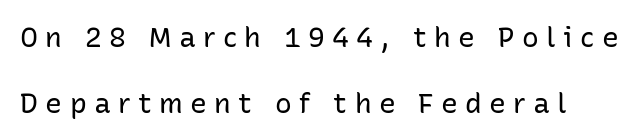
{"serif": "no", "italic": "no", "bold": "no", "weight": "regular", "width": "normal", "stroke_contrast": "low", "x_height": "medium", "monospaced": "no", "underline": "no", "line_spacing": "loose", "line_spacing_ratio": 2.34, "letter_spacing": "wide", "letter_spacing_em": 0.26, "glyph_px": 28}
